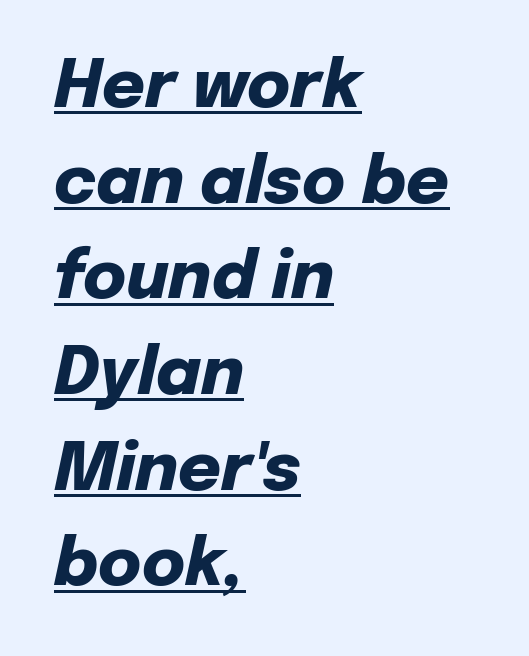
It's the slanting kind of type. Words appear dense and cohesive because spacing is normal. Character widths vary here, with narrow letters taking less room than wide ones. Summary of vertical rhythm: regular, with standard interline spacing. Typographic density is high because the face is bold.
